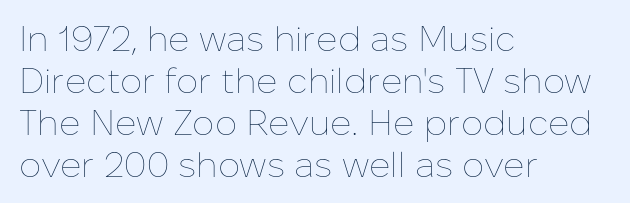
The image shows 35 px thin type, upright; set left-aligned, line spacing 1.2x, normal letter spacing, not underlined; low stroke contrast and a medium x-height.
